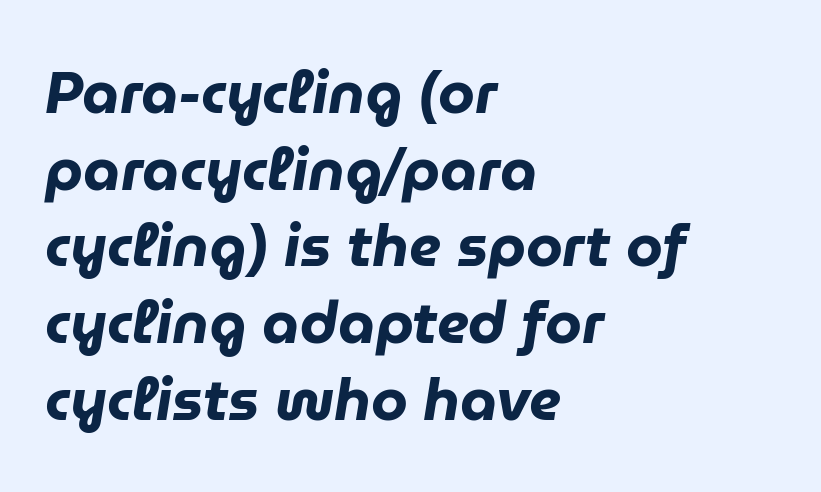
Q: Is the text bold? A: Yes.
Q: Is the text italic (slanted)? A: Yes, it leans right by about 9 degrees.
Q: Is the text underlined? A: No.
Q: How is the paragraph aligned? A: Left-aligned.
Q: Is the spacing between letters normal or unusually wide? A: Normal.
Q: Is the spacing between lines tight, normal or loose? A: Normal.
Q: Width (condensed, normal, or wide)? A: Normal.
Q: Stroke contrast? A: Low.
Q: x-height? A: Medium.
Q: Monospaced? A: No.
